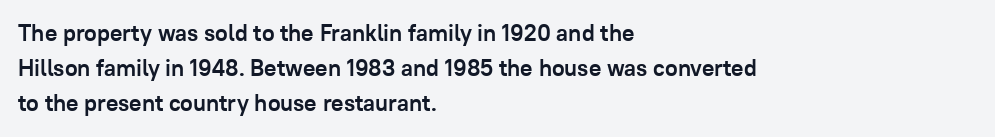
{"italic": "no", "bold": "yes", "underline": "no", "align": "left", "line_spacing": "normal", "line_spacing_ratio": 1.53, "letter_spacing": "normal", "letter_spacing_em": 0.0, "glyph_px": 23}
